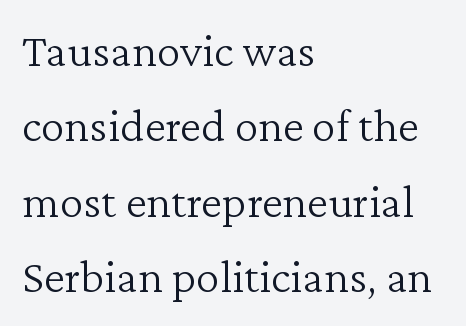
Q: Is the text bold? A: No.
Q: Is the text italic (slanted)? A: No, it is upright.
Q: Is the typeface a serif or a sans-serif typeface? A: Serif.
Q: Is the text underlined? A: No.
Q: How is the paragraph aligned? A: Left-aligned.
Q: Is the spacing between letters normal or unusually wide? A: Normal.
Q: Is the spacing between lines tight, normal or loose? A: Normal.
Q: Width (condensed, normal, or wide)? A: Normal.
Q: Stroke contrast? A: Low.
Q: x-height? A: Medium.
Q: Monospaced? A: No.
